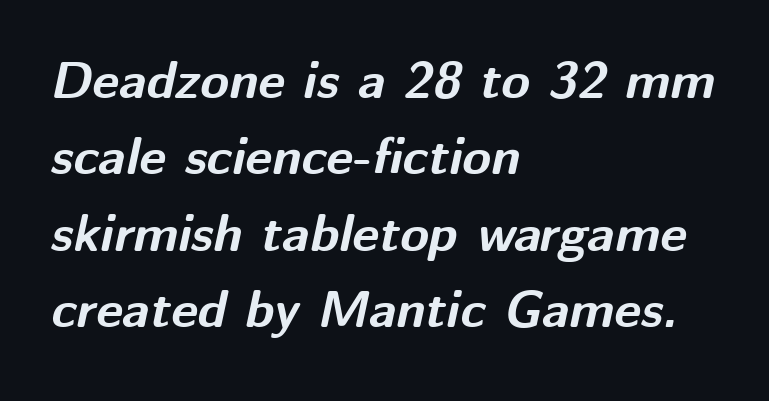
{"italic": "yes", "lean": "right", "slant_degrees": 12, "bold": "yes", "weight": "bold", "width": "normal", "stroke_contrast": "medium", "x_height": "medium", "monospaced": "no", "underline": "no", "align": "left", "line_spacing": "normal", "line_spacing_ratio": 1.47, "letter_spacing": "normal", "letter_spacing_em": 0.0, "glyph_px": 52}
